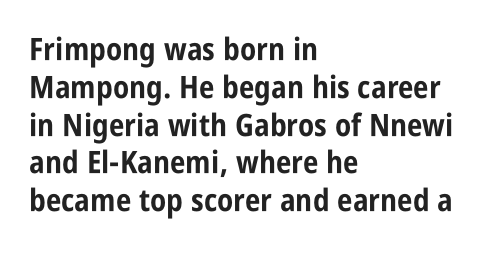
The image shows 31 px bold, condensed sans-serif type, upright; set left-aligned, line spacing 1.22x, normal letter spacing, not underlined; low stroke contrast and a large x-height.
